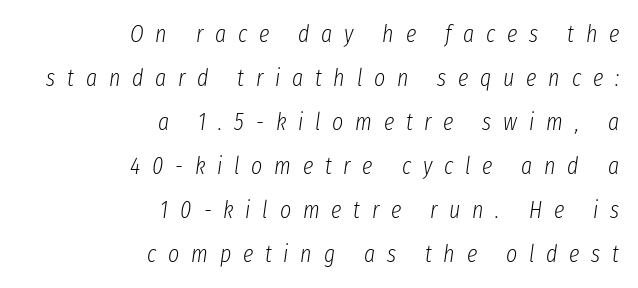
{"italic": "yes", "lean": "right", "slant_degrees": 8, "bold": "no", "underline": "no", "align": "right", "line_spacing_ratio": 1.83, "letter_spacing": "wide", "letter_spacing_em": 0.49, "glyph_px": 24}
